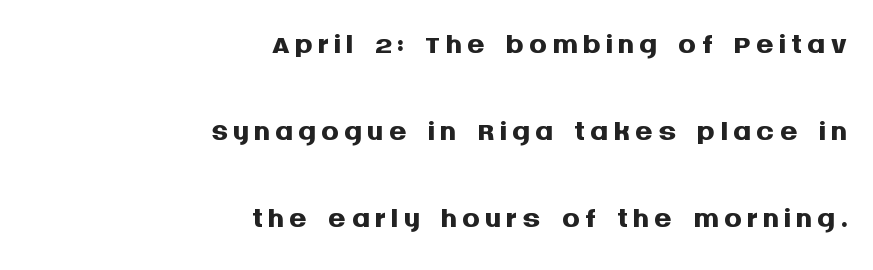
{"serif": "no", "italic": "no", "bold": "yes", "weight": "semibold", "width": "normal", "stroke_contrast": "medium", "x_height": "large", "monospaced": "no", "underline": "no", "align": "right", "line_spacing": "loose", "line_spacing_ratio": 1.93, "glyph_px": 45}
